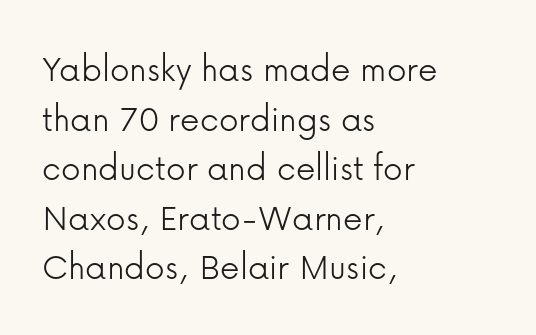
Q: Is the text bold? A: No.
Q: Is the text italic (slanted)? A: No, it is upright.
Q: Is the typeface a serif or a sans-serif typeface? A: Sans-serif.
Q: Is the text underlined? A: No.
Q: How is the paragraph aligned? A: Left-aligned.
Q: Is the spacing between letters normal or unusually wide? A: Normal.
Q: Is the spacing between lines tight, normal or loose? A: Normal.
Q: Width (condensed, normal, or wide)? A: Normal.
Q: Stroke contrast? A: Low.
Q: x-height? A: Medium.
Q: Monospaced? A: No.
